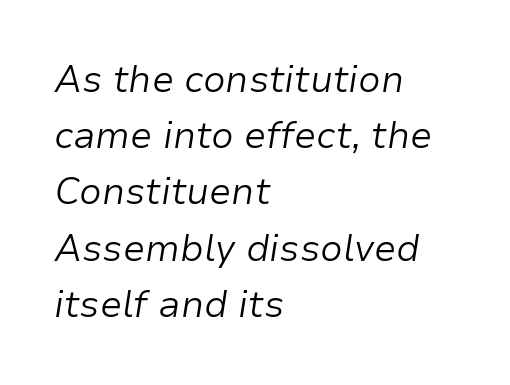
{"italic": "yes", "lean": "right", "slant_degrees": 9, "bold": "no", "weight": "light", "width": "normal", "stroke_contrast": "low", "x_height": "medium", "monospaced": "no", "underline": "no", "align": "left", "line_spacing": "normal", "line_spacing_ratio": 1.52, "letter_spacing": "normal", "letter_spacing_em": 0.0, "glyph_px": 37}
